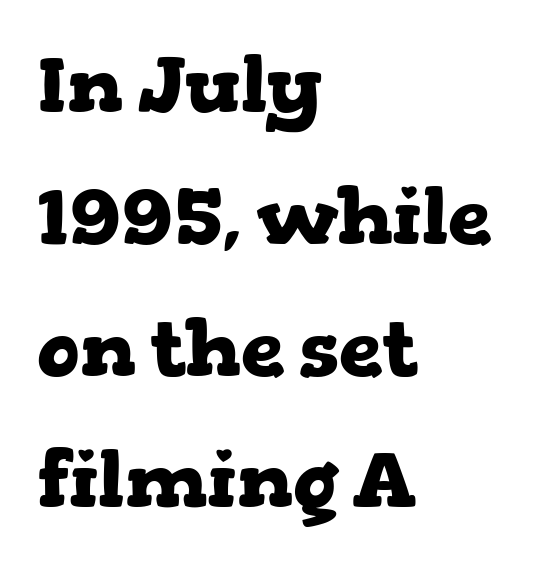
This sample uses plain, unmodified letter spacing. Set as a true bold cut, around the 700 mark. Line starts are locked; line ends wander. The typeface chosen for these lines features serifs.
